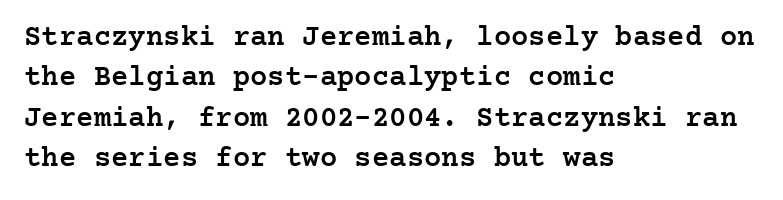
{"serif": "yes", "italic": "no", "bold": "semi", "weight": "semibold", "width": "normal", "stroke_contrast": "low", "x_height": "medium", "underline": "no", "align": "left", "line_spacing": "normal", "line_spacing_ratio": 1.39, "letter_spacing": "normal", "letter_spacing_em": 0.0, "glyph_px": 29}
